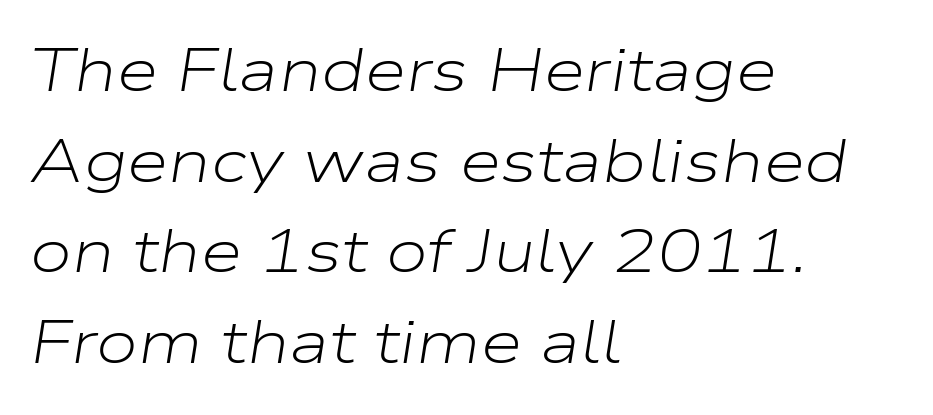
The image shows 60 px light, wide type, italic (leaning right); set left-aligned, normal line spacing (1.51x), normal letter spacing, not underlined; low stroke contrast and a medium x-height.
